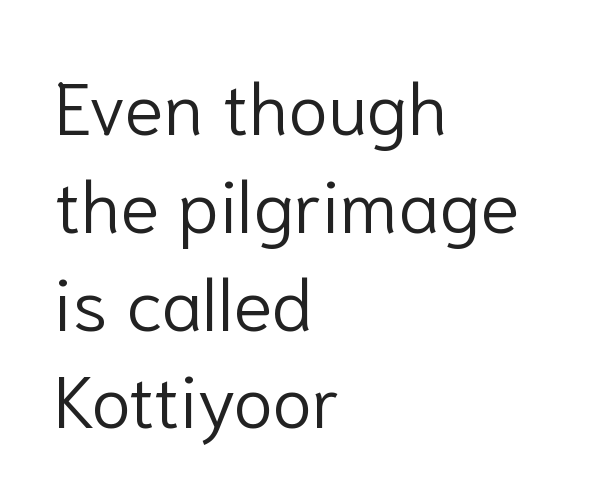
The image shows 73 px light sans-serif type, upright; set left-aligned, normal line spacing (1.34x), normal letter spacing, not underlined; low stroke contrast and a medium x-height.
